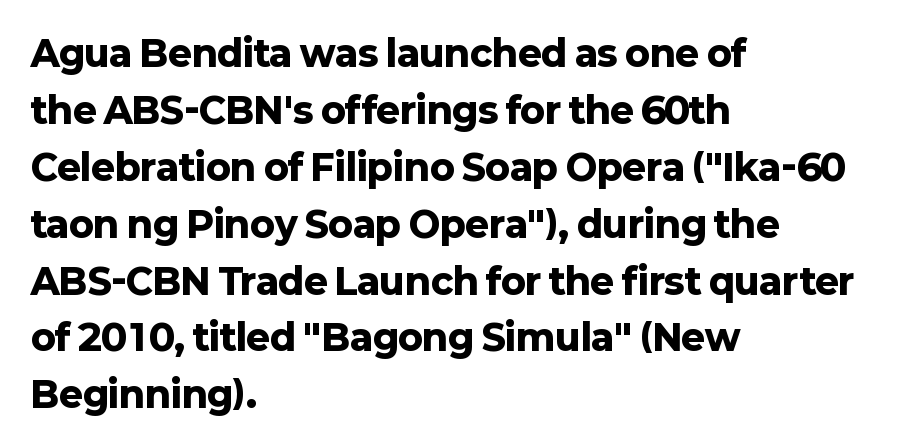
Spacing verdict: proportional, widths tailored to each character. The gap between lines stays unmarked. The compositor pushed each line to the left boundary. This rendering employs a face without finishing strokes, i.e., a sans-serif. Tracking here is standard; glyphs follow each other at the usual distance.
